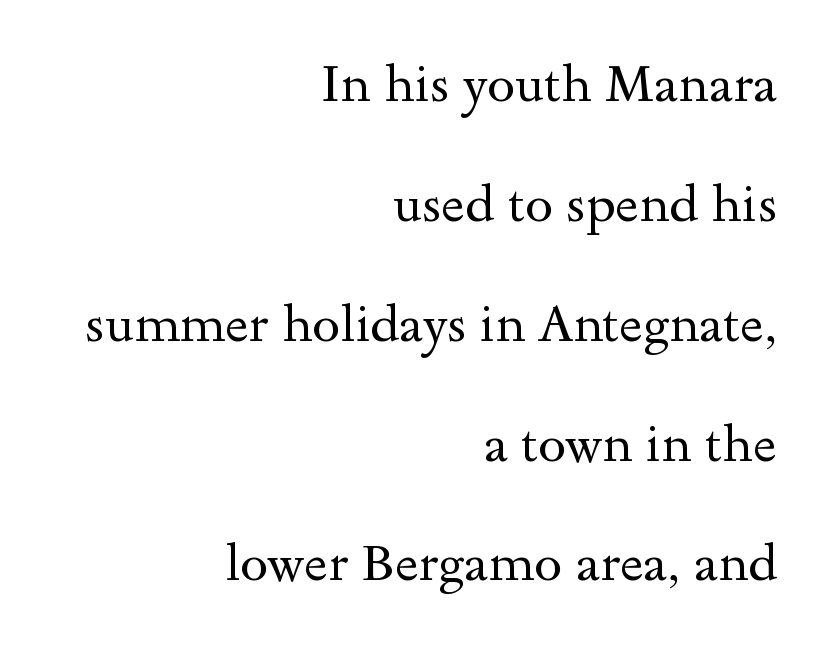
Q: Is the text bold? A: No.
Q: Is the text italic (slanted)? A: No, it is upright.
Q: Is the typeface a serif or a sans-serif typeface? A: Serif.
Q: Is the text underlined? A: No.
Q: How is the paragraph aligned? A: Right-aligned.
Q: Is the spacing between letters normal or unusually wide? A: Normal.
Q: Is the spacing between lines tight, normal or loose? A: Loose.
Q: Width (condensed, normal, or wide)? A: Wide.
Q: x-height? A: Small.
Q: Monospaced? A: No.
